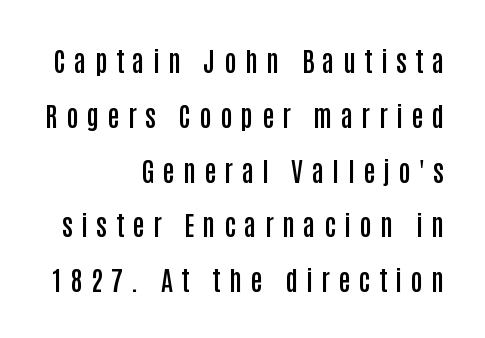
The image shows 27 px text type, upright; set right-aligned, loose line spacing (2.03x), unusually wide letter spacing (+0.31 em), not underlined.
